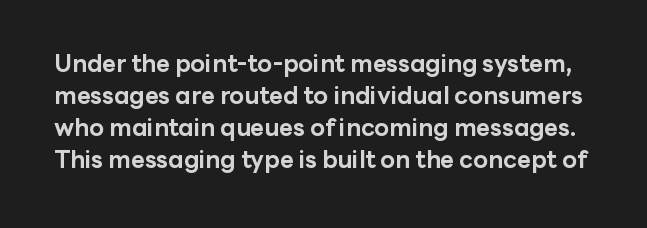
The image shows 24 px bold type, upright; set normal line spacing (1.33x), normal letter spacing, not underlined.
